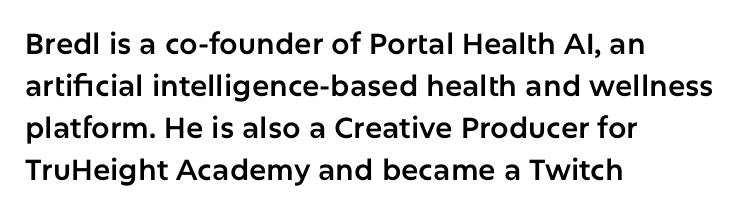
The image shows 29 px sans-serif type, upright; set left-aligned, normal line spacing (1.45x), normal letter spacing, not underlined; low stroke contrast and a medium x-height.
